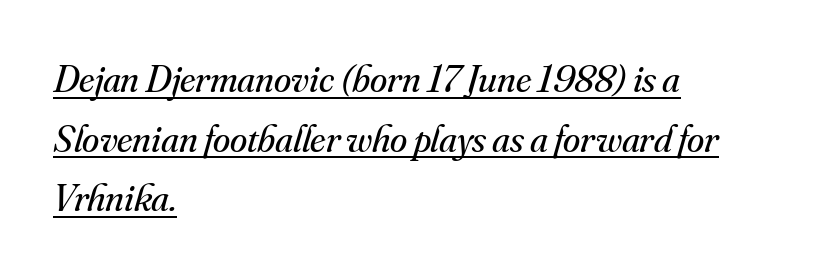
The image shows 39 px regular-weight serif type, italic (leaning right); set left-aligned, normal line spacing (1.53x), normal letter spacing, underlined; medium stroke contrast and a small x-height.
